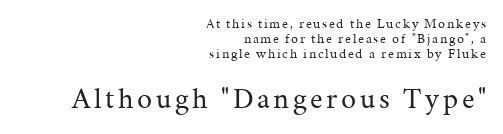
The image shows 30 px regular-weight serif type, upright; set right-aligned, tight line spacing (1.06x), not underlined; the second (bottom) block is 2.14x larger; medium stroke contrast and a medium x-height.
